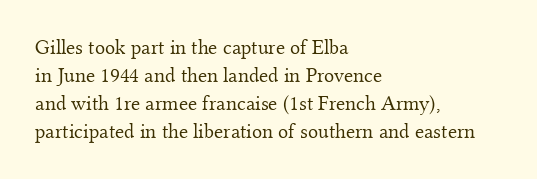
The image shows 21 px text type, upright; set left-aligned, normal line spacing (1.33x), normal letter spacing, not underlined.
